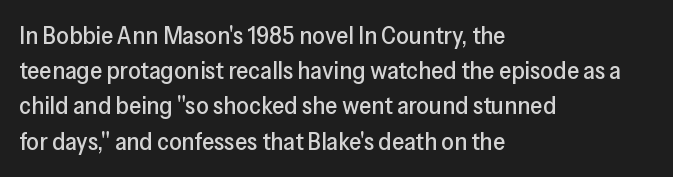
{"italic": "no", "underline": "no", "align": "left", "line_spacing": "normal", "line_spacing_ratio": 1.41, "letter_spacing": "normal", "letter_spacing_em": 0.0, "glyph_px": 25}
